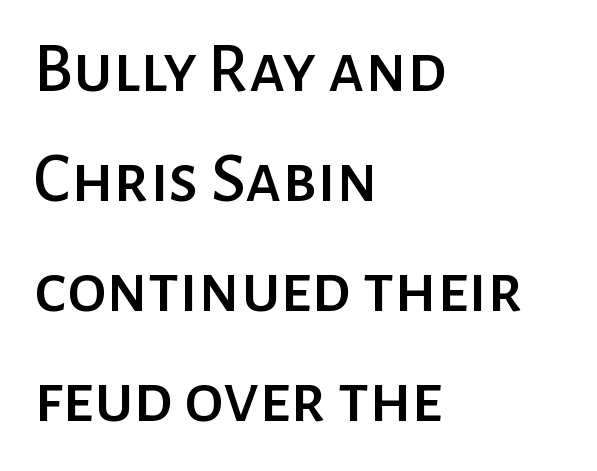
Q: Is the text italic (slanted)? A: No, it is upright.
Q: Is the typeface a serif or a sans-serif typeface? A: Sans-serif.
Q: Is the text underlined? A: No.
Q: How is the paragraph aligned? A: Left-aligned.
Q: Is the spacing between letters normal or unusually wide? A: Normal.
Q: Is the spacing between lines tight, normal or loose? A: Normal.
Q: Width (condensed, normal, or wide)? A: Normal.
Q: Stroke contrast? A: Low.
Q: x-height? A: Medium.
Q: Monospaced? A: No.
